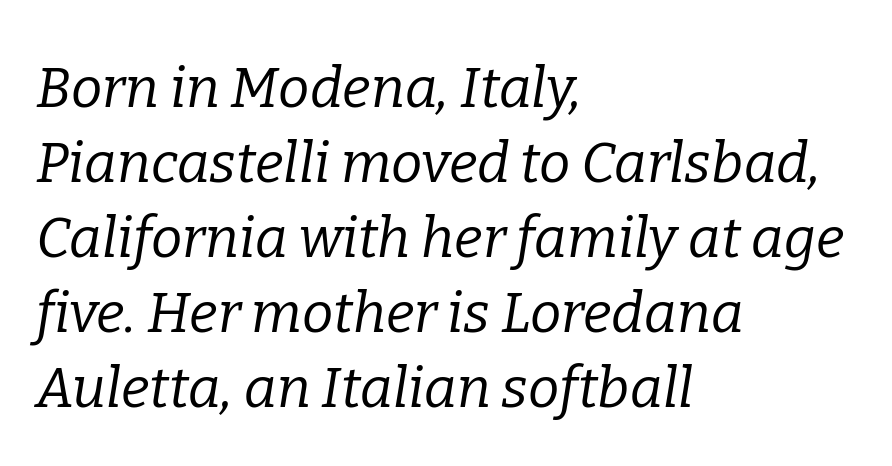
The image shows 56 px regular-weight serif type, italic (leaning right); set left-aligned, normal line spacing (1.34x), normal letter spacing, not underlined; low stroke contrast and a medium x-height.
